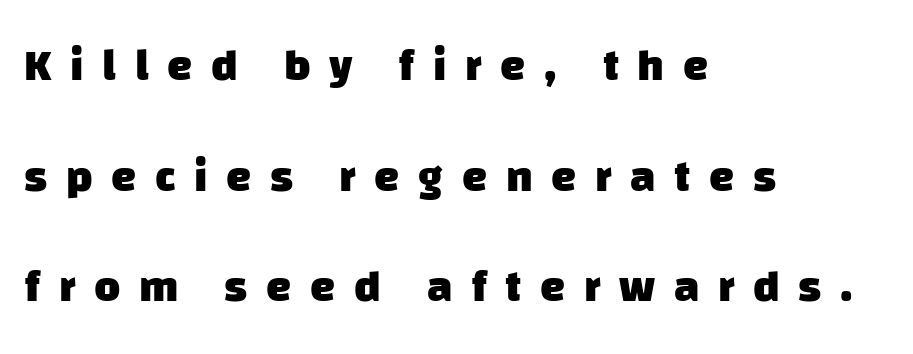
The strip under each line holds only bare page. Baseline-to-baseline distance is far greater than the letter height. Glyph-to-glyph distance is far greater than everyday printed text. Look at the bottom of the vertical strokes: they stop flat, with no serifs.
